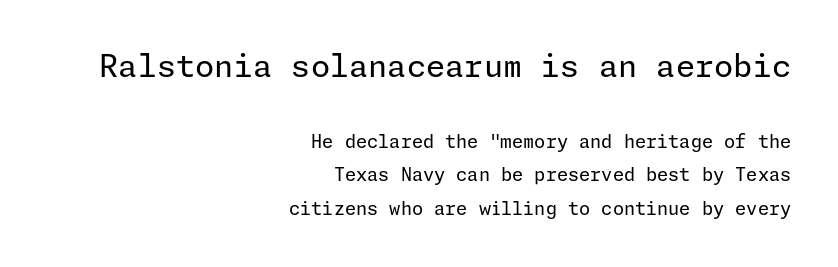
Q: Is the text bold? A: No.
Q: Is the text italic (slanted)? A: No, it is upright.
Q: Is the typeface a serif or a sans-serif typeface? A: Sans-serif.
Q: Is the text underlined? A: No.
Q: How is the paragraph aligned? A: Right-aligned.
Q: Is the spacing between letters normal or unusually wide? A: Normal.
Q: Which block of text is set in a larger size, the first (top) or the second (bottom)? A: The first (top) one.
Q: Width (condensed, normal, or wide)? A: Normal.
Q: Stroke contrast? A: Low.
Q: x-height? A: Medium.
